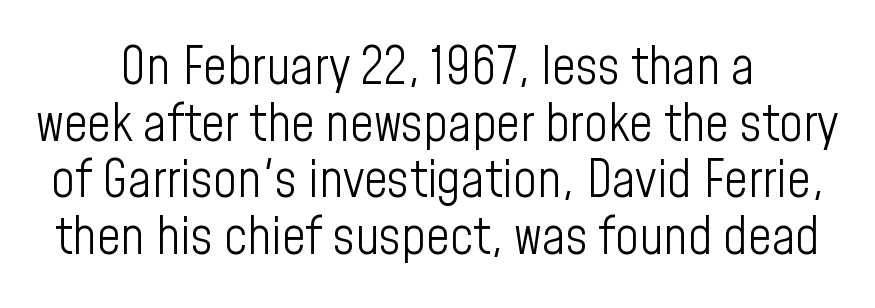
Unlike italic type, these characters show no tilt at all. This reads as an unemphasized weight, regular at the heaviest. These lines are rendered in a variable-pitch font. Has an underline been added? It has not. Spacing between characters is what you'd get straight out of the box.
